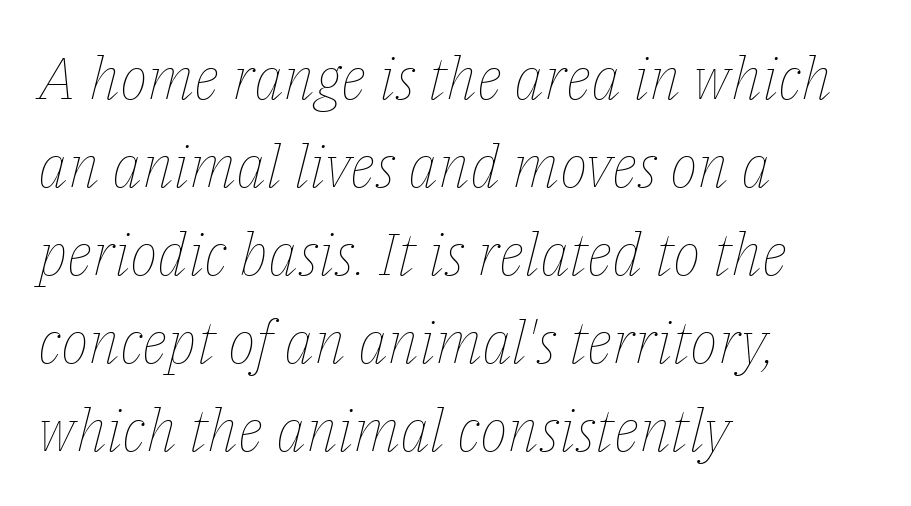
The image shows 59 px thin type, italic (leaning right); set left-aligned, normal line spacing (1.49x), normal letter spacing, not underlined; low stroke contrast and a medium x-height.
